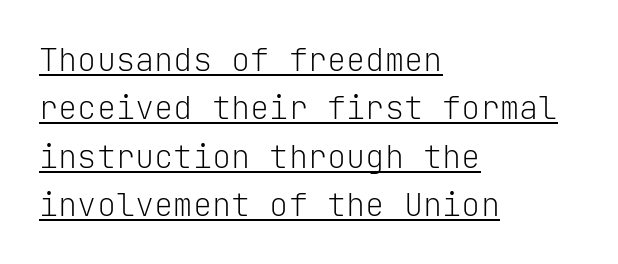
{"serif": "no", "italic": "no", "bold": "no", "weight": "light", "width": "normal", "stroke_contrast": "low", "x_height": "medium", "monospaced": "yes", "underline": "yes", "align": "left", "line_spacing": "normal", "line_spacing_ratio": 1.51, "letter_spacing": "normal", "letter_spacing_em": 0.0, "glyph_px": 32}
